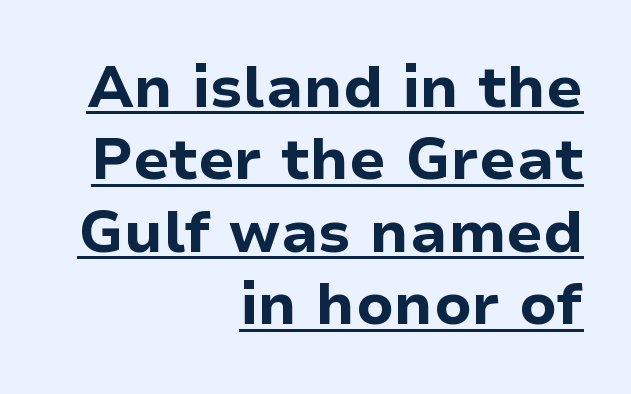
The image shows 58 px bold sans-serif type, upright; set right-aligned, normal line spacing (1.25x), normal letter spacing, underlined; low stroke contrast and a medium x-height.
